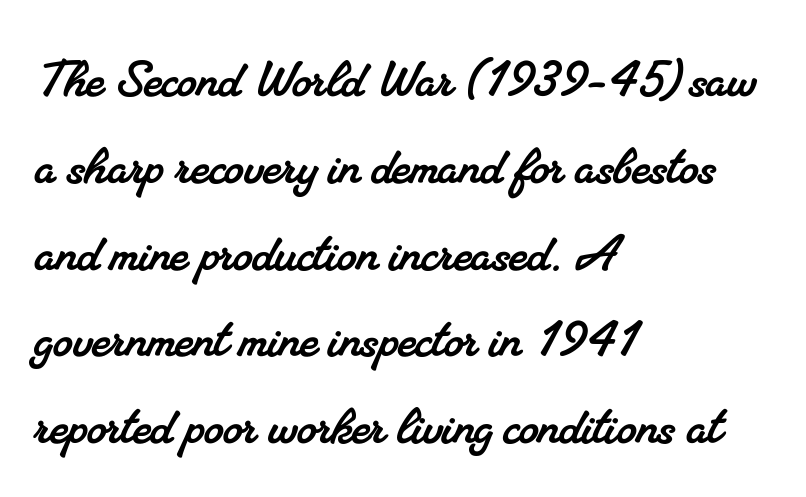
The image shows 62 px serif type; set left-aligned, normal line spacing (1.4x), normal letter spacing, not underlined; medium stroke contrast and a small x-height.
